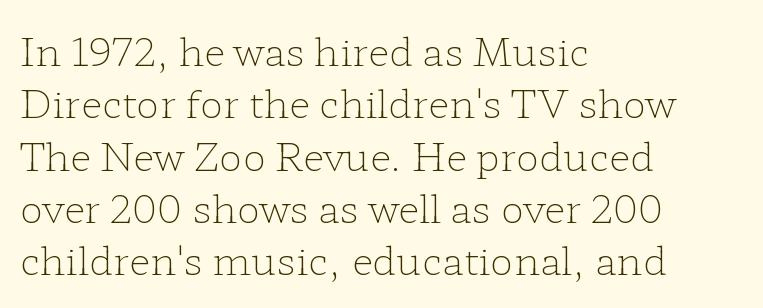
{"serif": "yes", "italic": "no", "bold": "no", "weight": "light", "width": "wide", "stroke_contrast": "low", "x_height": "medium", "monospaced": "no", "underline": "no", "align": "left", "line_spacing": "normal", "line_spacing_ratio": 1.34, "letter_spacing": "normal", "letter_spacing_em": 0.0, "glyph_px": 39}
